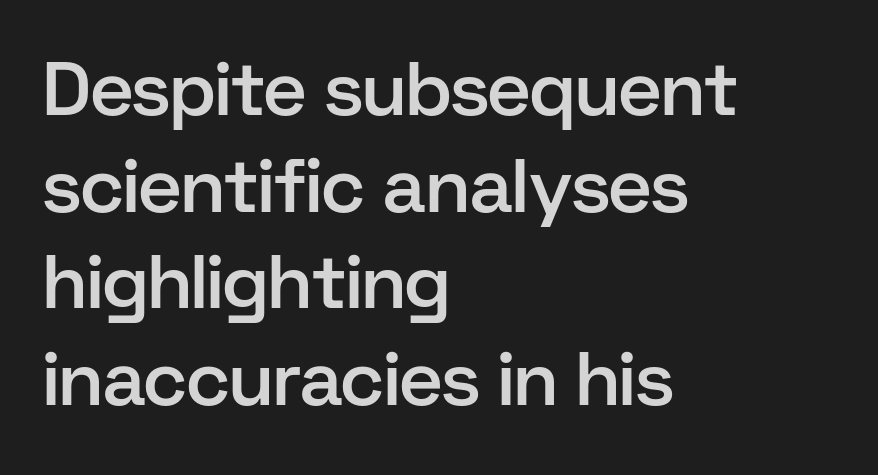
The image shows 75 px semibold sans-serif type, upright; set left-aligned, normal line spacing (1.29x), normal letter spacing, not underlined; low stroke contrast and a medium x-height.
